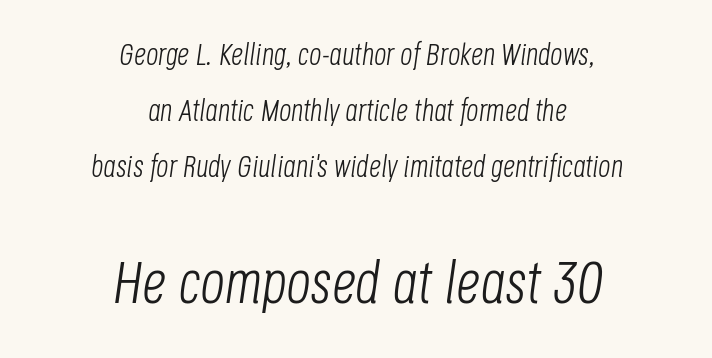
You get the small type first, then a jump to larger type. Compared with ordinary roman type, these characters are visibly tilted. The text block is weighted toward neither margin, spreading evenly from the middle. Clear beneath every line of the passage. Character widths vary here, with narrow letters taking less room than wide ones.
